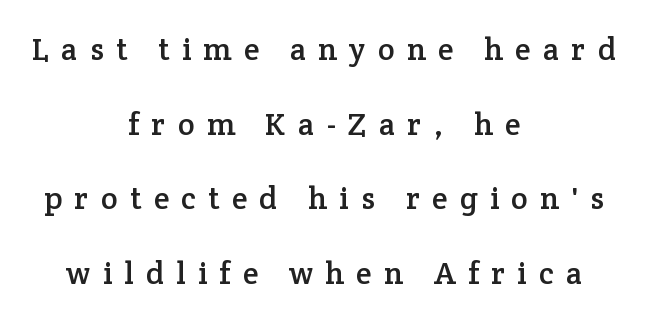
Is the block centered? Yes — each line is placed symmetrically about the middle. There is plenty of visible air inserted between adjacent glyphs. The typography opts for an upright posture over an oblique one. Vertical spacing — loose. These lines are rendered in a variable-pitch font.
